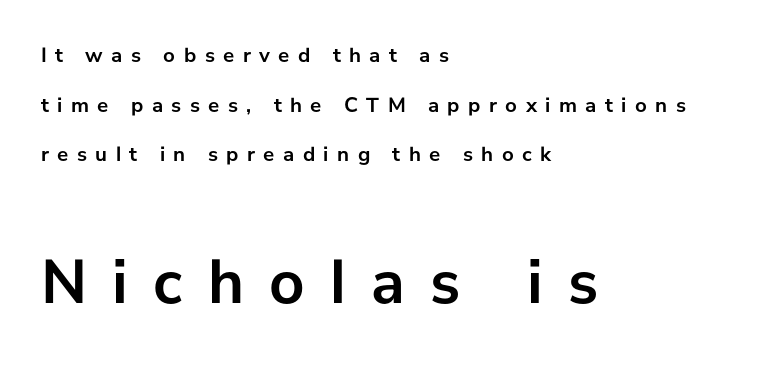
{"serif": "no", "italic": "no", "bold": "yes", "weight": "semibold", "width": "normal", "stroke_contrast": "low", "x_height": "medium", "monospaced": "no", "underline": "no", "align": "left", "line_spacing": "loose", "line_spacing_ratio": 2.36, "letter_spacing": "wide", "letter_spacing_em": 0.4, "larger_block": "second", "size_ratio": 3.0, "glyph_px": 63}
